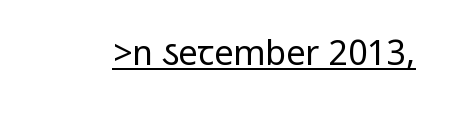
Q: Is the text bold? A: No.
Q: Is the text italic (slanted)? A: No, it is upright.
Q: Is the typeface a serif or a sans-serif typeface? A: Sans-serif.
Q: Is the text underlined? A: Yes.
Q: Is the spacing between letters normal or unusually wide? A: Normal.
Q: Width (condensed, normal, or wide)? A: Condensed.
Q: Stroke contrast? A: Low.
